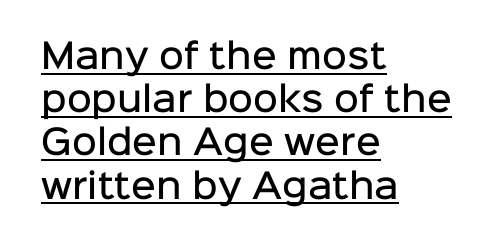
Semibold letterforms, between regular and bold. Examine the stroke ends and you'll find no serifs. Designer's note — italics off, roman on. This rendering features underlined lettering.
